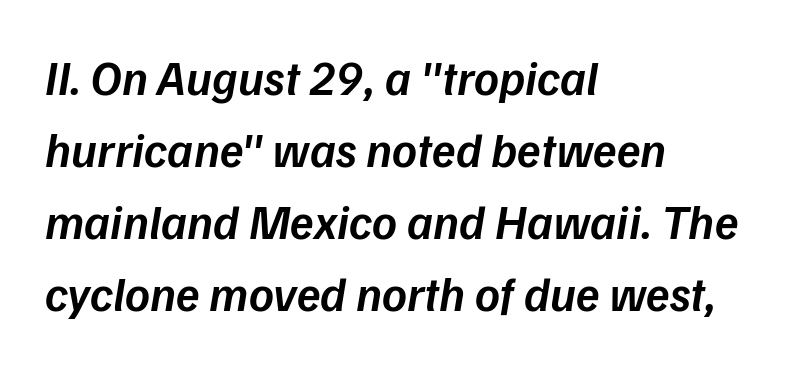
The image shows 48 px semibold type, italic (leaning right); set left-aligned, normal line spacing (1.5x), normal letter spacing, not underlined; low stroke contrast and a medium x-height.
